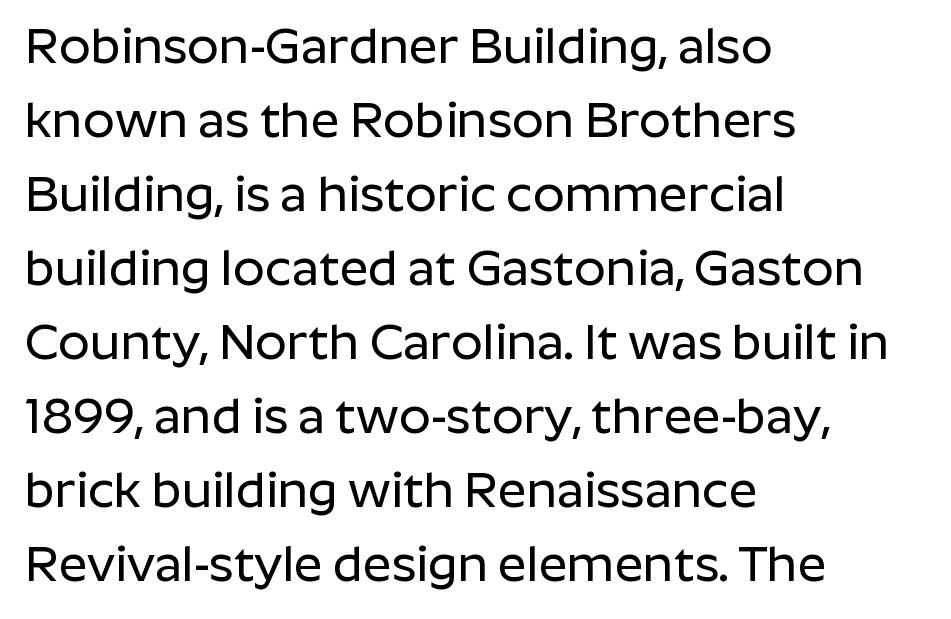
The image shows 50 px sans-serif type, upright; set left-aligned, normal line spacing (1.48x), normal letter spacing, not underlined; low stroke contrast and a medium x-height.
